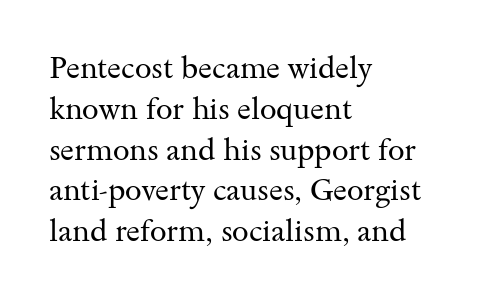
Q: Is the text bold? A: No.
Q: Is the text italic (slanted)? A: No, it is upright.
Q: Is the typeface a serif or a sans-serif typeface? A: Serif.
Q: Is the text underlined? A: No.
Q: How is the paragraph aligned? A: Left-aligned.
Q: Is the spacing between letters normal or unusually wide? A: Normal.
Q: Is the spacing between lines tight, normal or loose? A: Normal.
Q: Width (condensed, normal, or wide)? A: Wide.
Q: Stroke contrast? A: Medium.
Q: x-height? A: Small.
Q: Monospaced? A: No.
